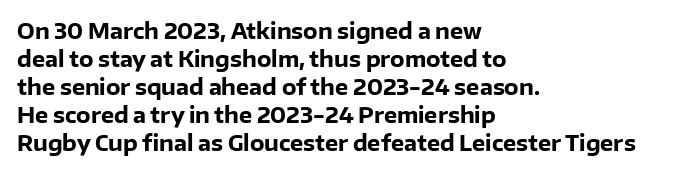
The image shows 21 px bold type, upright; set left-aligned, normal line spacing (1.33x), normal letter spacing, not underlined.
